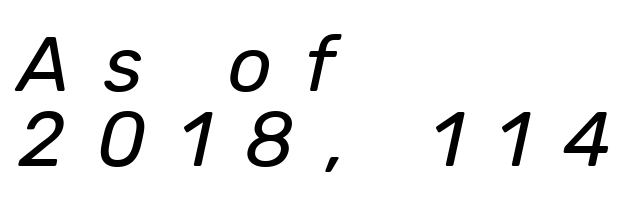
Q: Is the text bold? A: No.
Q: Is the text italic (slanted)? A: Yes, it leans right by about 12 degrees.
Q: Is the text underlined? A: No.
Q: How is the paragraph aligned? A: Left-aligned.
Q: Is the spacing between letters normal or unusually wide? A: Unusually wide.
Q: Is the spacing between lines tight, normal or loose? A: Tight.
Q: Width (condensed, normal, or wide)? A: Normal.
Q: Stroke contrast? A: Low.
Q: x-height? A: Medium.
Q: Monospaced? A: No.
